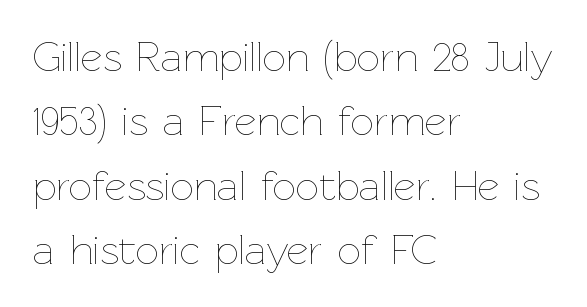
Q: Is the text bold? A: No.
Q: Is the text italic (slanted)? A: No, it is upright.
Q: Is the text underlined? A: No.
Q: How is the paragraph aligned? A: Left-aligned.
Q: Is the spacing between letters normal or unusually wide? A: Normal.
Q: Is the spacing between lines tight, normal or loose? A: Normal.
Q: Width (condensed, normal, or wide)? A: Normal.
Q: Stroke contrast? A: Low.
Q: x-height? A: Medium.
Q: Monospaced? A: No.
